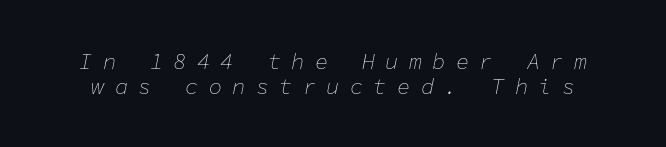
Descenders are the only things crossing below the line. A typesetter would call this leading minimal, almost set solid. Slant detected: the letters are inclined. On a weight scale, this lands at 450 or below. The gaps between neighbouring characters are conspicuously large.
